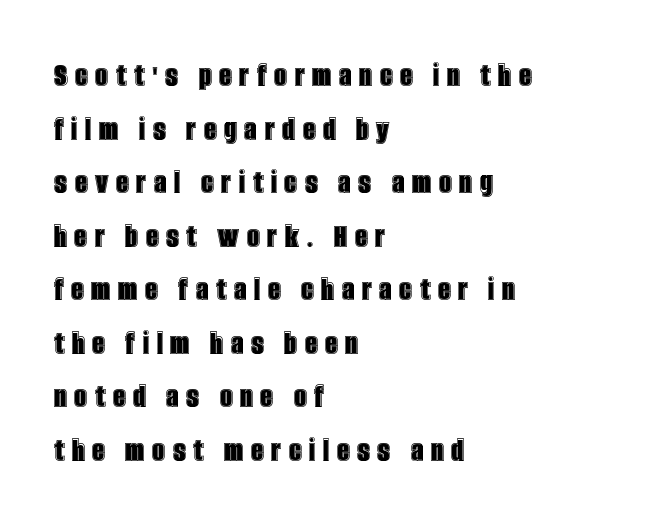
Q: Is the text italic (slanted)? A: No, it is upright.
Q: Is the text underlined? A: No.
Q: How is the paragraph aligned? A: Left-aligned.
Q: Is the spacing between letters normal or unusually wide? A: Unusually wide.
Q: Is the spacing between lines tight, normal or loose? A: Normal.
Q: Width (condensed, normal, or wide)? A: Condensed.
Q: x-height? A: Large.
Q: Monospaced? A: No.
